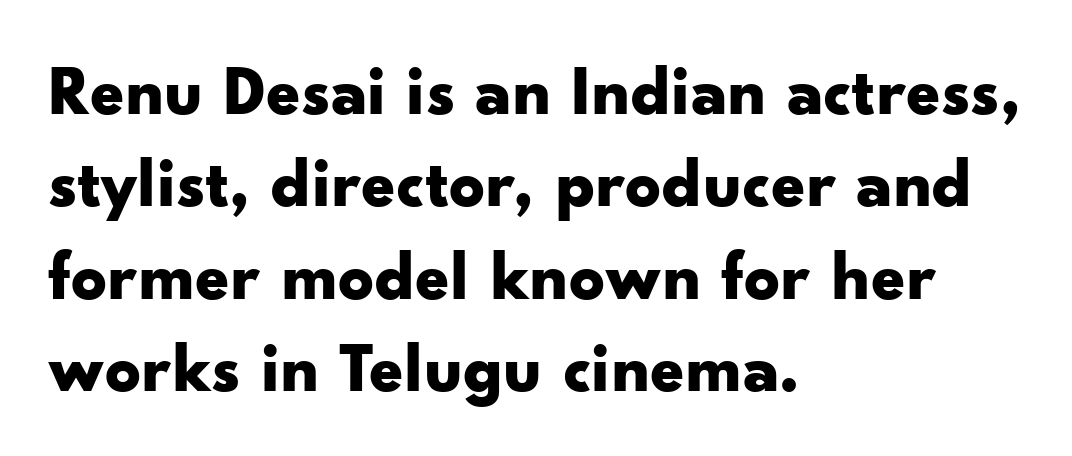
Q: Is the text bold? A: Yes.
Q: Is the text italic (slanted)? A: No, it is upright.
Q: Is the typeface a serif or a sans-serif typeface? A: Sans-serif.
Q: Is the text underlined? A: No.
Q: How is the paragraph aligned? A: Left-aligned.
Q: Is the spacing between letters normal or unusually wide? A: Normal.
Q: Is the spacing between lines tight, normal or loose? A: Normal.
Q: Width (condensed, normal, or wide)? A: Wide.
Q: Stroke contrast? A: Low.
Q: x-height? A: Small.
Q: Monospaced? A: No.
